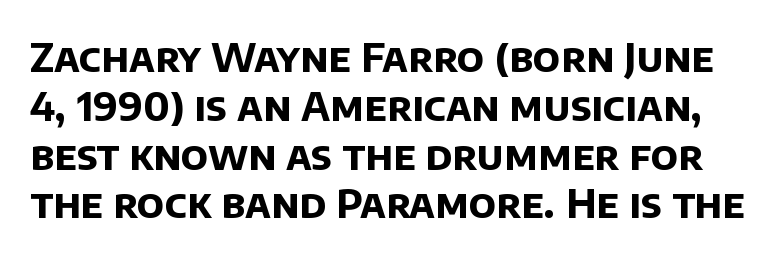
{"serif": "no", "bold": "yes", "weight": "bold", "width": "normal", "stroke_contrast": "low", "x_height": "large", "monospaced": "no", "underline": "no", "line_spacing_ratio": 1.22, "letter_spacing": "normal", "letter_spacing_em": 0.0, "glyph_px": 40}
